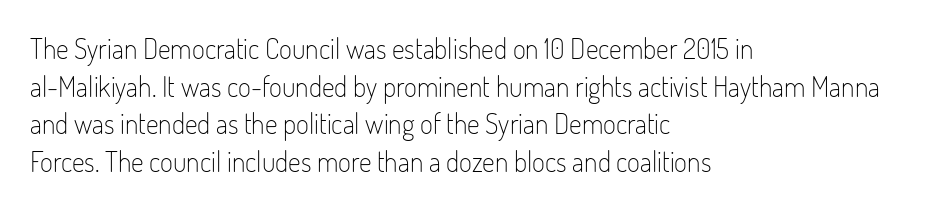
The image shows 28 px light, condensed sans-serif type, upright; set left-aligned, normal line spacing (1.34x), normal letter spacing, not underlined; low stroke contrast and a small x-height.
